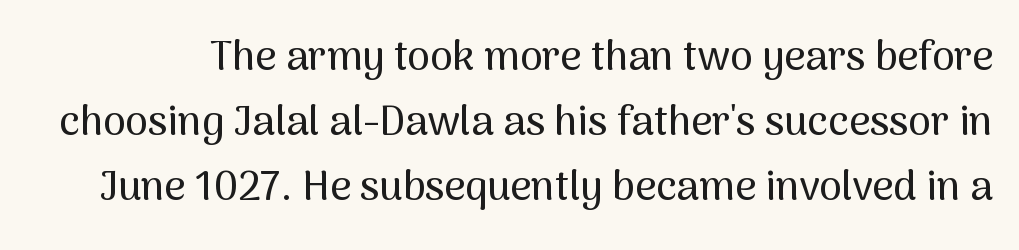
The image shows 41 px sans-serif type, upright; set normal line spacing (1.59x), normal letter spacing, not underlined; medium stroke contrast and a medium x-height.
